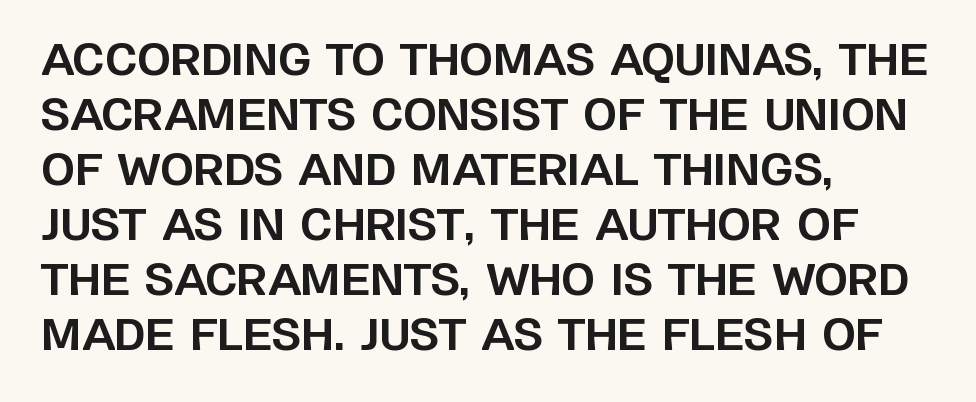
{"serif": "no", "italic": "no", "bold": "yes", "weight": "bold", "width": "normal", "stroke_contrast": "low", "x_height": "large", "monospaced": "no", "underline": "no", "align": "left", "line_spacing": "normal", "line_spacing_ratio": 1.28, "letter_spacing": "normal", "letter_spacing_em": 0.0, "glyph_px": 43}
